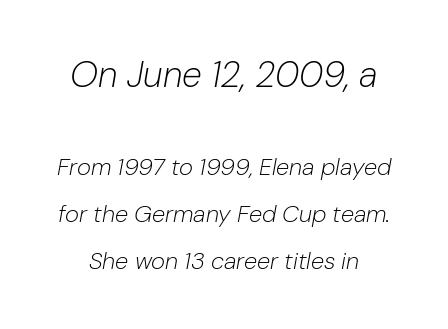
{"italic": "yes", "lean": "right", "slant_degrees": 10, "bold": "no", "weight": "light", "width": "normal", "stroke_contrast": "low", "x_height": "medium", "monospaced": "no", "underline": "no", "line_spacing": "loose", "line_spacing_ratio": 1.97, "letter_spacing": "normal", "letter_spacing_em": 0.0, "larger_block": "first", "size_ratio": 1.5, "glyph_px": 36}
